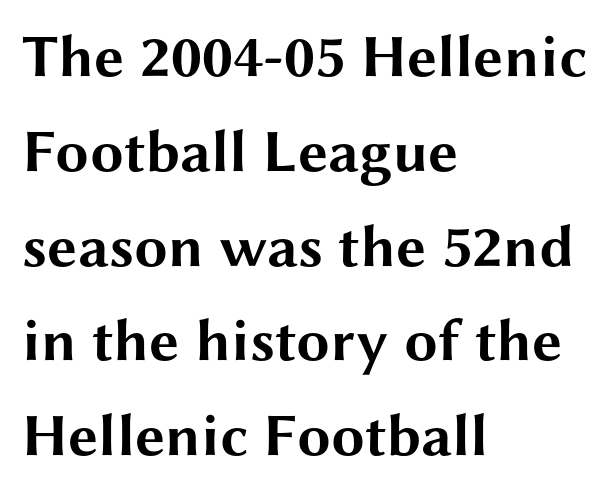
A typesetter would mark this as roman, not italic. Successive baselines arrive at the customary interval. Note the varied advance widths — an 'i' is clearly narrower than an 'm'. Nobody drew a line under any word here. Look at the stroke-to-counter ratio: heavy, a bold.
